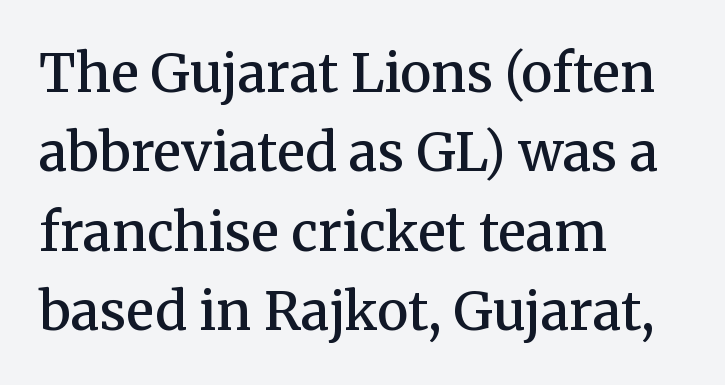
Notice how the stems are strictly vertical — no italics here. A typesetter would call this proportional, since set widths differ per character. Decoration check: the copy has no underline. A serif font was chosen for this passage.
